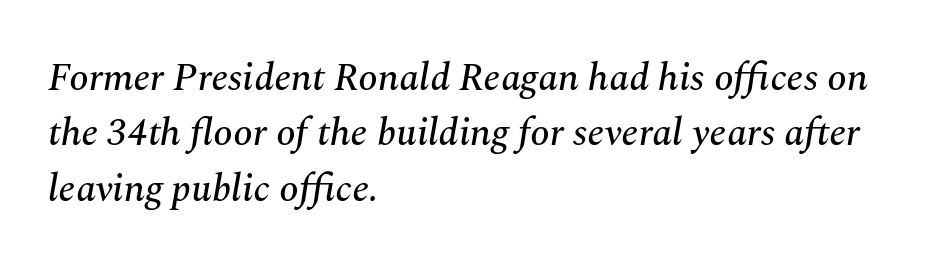
The string is rendered with underlining switched off. You could not count columns in this text — the font is proportionally spaced. The ragged edge is on the right, which tells us the setting is flush left. Line spacing here is normal.
